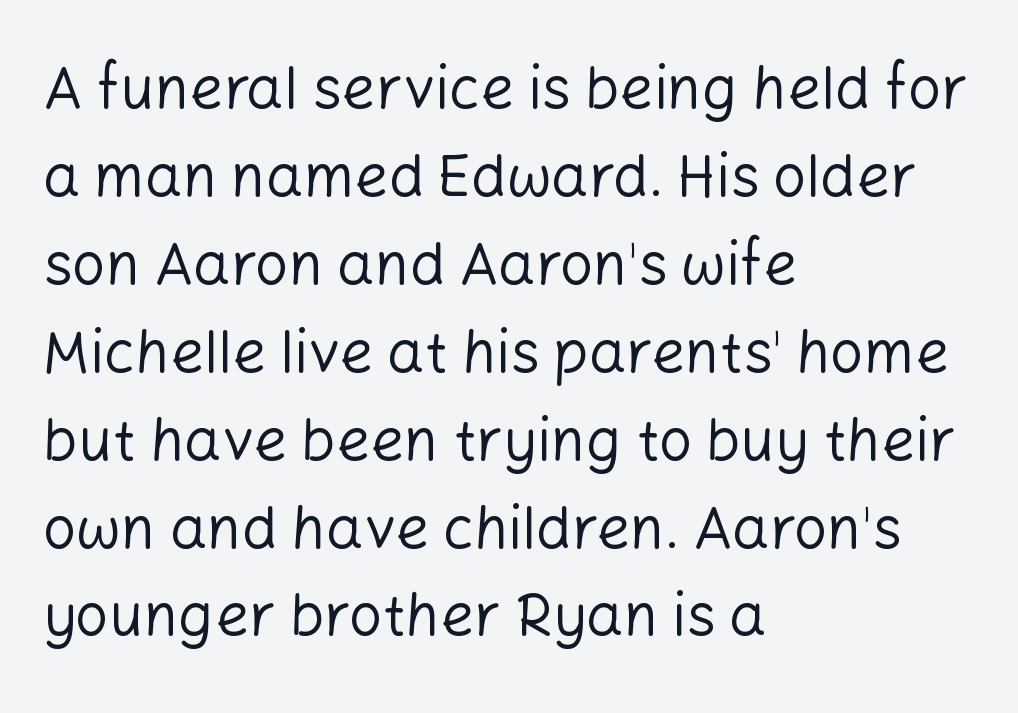
{"serif": "no", "italic": "no", "bold": "no", "weight": "regular", "width": "normal", "stroke_contrast": "low", "x_height": "medium", "monospaced": "no", "underline": "no", "align": "left", "line_spacing": "normal", "line_spacing_ratio": 1.49, "letter_spacing": "normal", "letter_spacing_em": 0.0, "glyph_px": 59}
